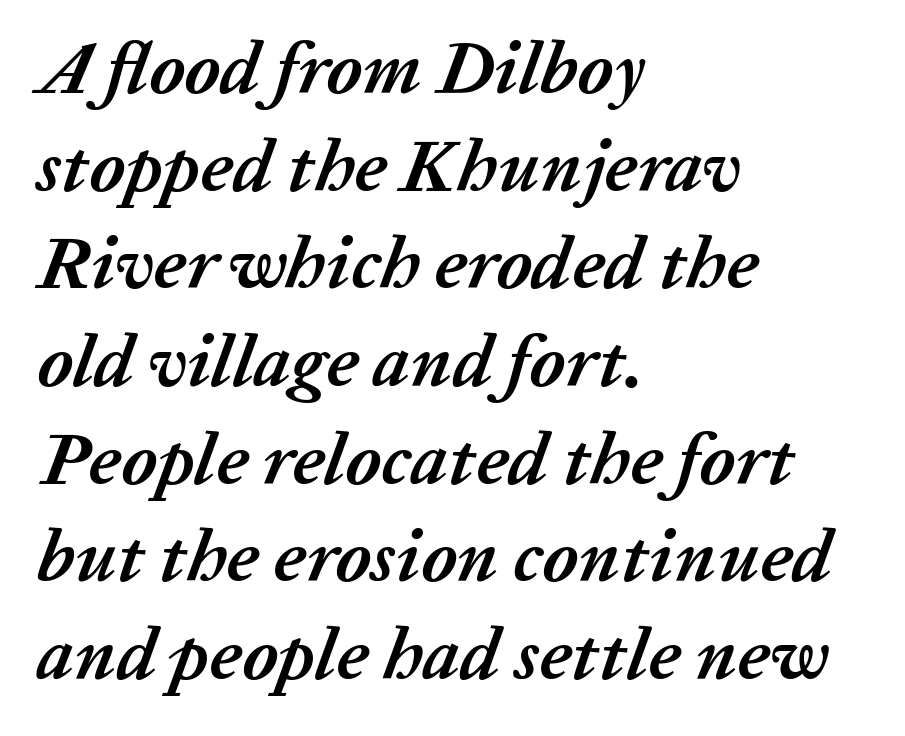
Whoever set this chose a conventional vertical rhythm. Descenders are the only things crossing below the line. Is the block centered? No — it sits flush against the left margin. Varying glyph widths throughout — classic text-font behaviour. Caption: standard tracking, unaltered.
